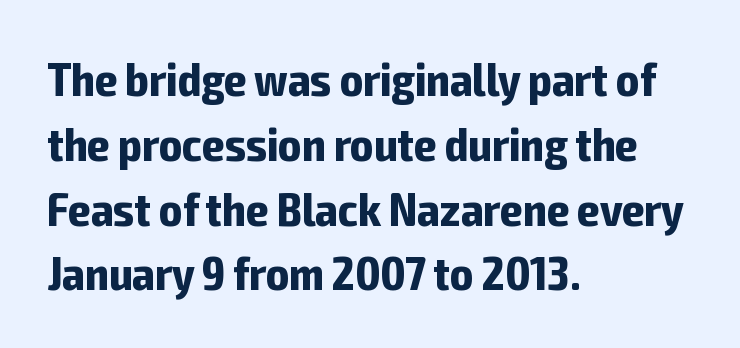
Q: Is the text bold? A: Yes.
Q: Is the text italic (slanted)? A: No, it is upright.
Q: Is the typeface a serif or a sans-serif typeface? A: Sans-serif.
Q: Is the text underlined? A: No.
Q: How is the paragraph aligned? A: Left-aligned.
Q: Is the spacing between letters normal or unusually wide? A: Normal.
Q: Is the spacing between lines tight, normal or loose? A: Normal.
Q: Width (condensed, normal, or wide)? A: Condensed.
Q: Stroke contrast? A: Low.
Q: x-height? A: Medium.
Q: Monospaced? A: No.
